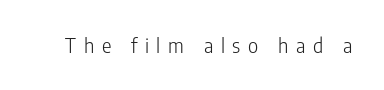
The typesetting does not lean heavy: it is not bold. Lines of text with bare space underneath. The font's upright variant was chosen for this text. Is the letter spacing exaggerated? Yes — the characters are pushed far apart.
